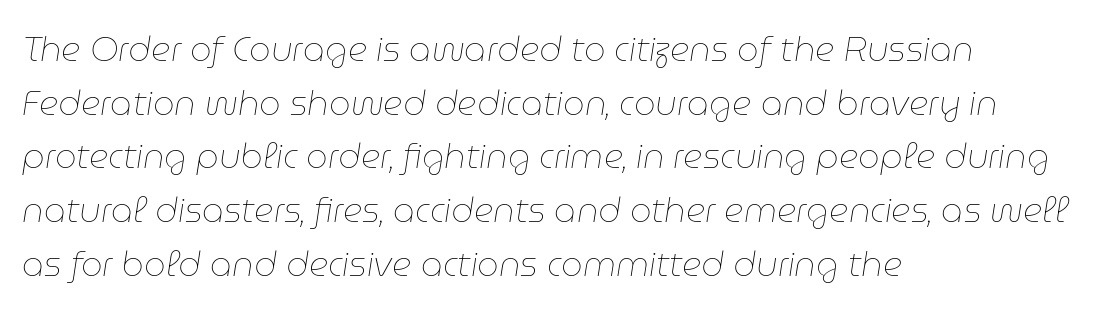
{"italic": "yes", "lean": "right", "slant_degrees": 9, "bold": "no", "weight": "thin", "width": "normal", "stroke_contrast": "low", "x_height": "medium", "monospaced": "no", "underline": "no", "align": "left", "line_spacing": "normal", "line_spacing_ratio": 1.58, "letter_spacing": "normal", "letter_spacing_em": 0.0, "glyph_px": 34}
